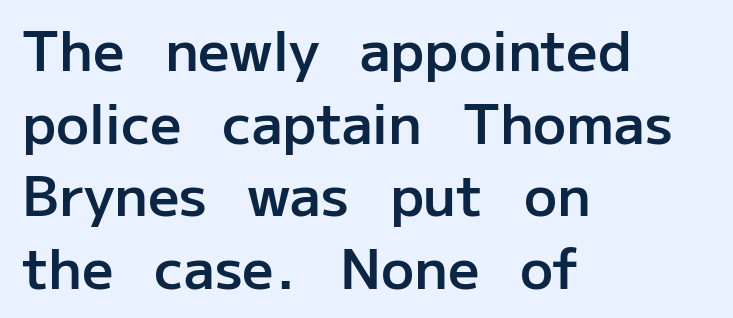
Q: Is the text bold? A: Semi-bold.
Q: Is the text italic (slanted)? A: No, it is upright.
Q: Is the typeface a serif or a sans-serif typeface? A: Sans-serif.
Q: Is the text underlined? A: No.
Q: How is the paragraph aligned? A: Left-aligned.
Q: Is the spacing between letters normal or unusually wide? A: Normal.
Q: Is the spacing between lines tight, normal or loose? A: Normal.
Q: Width (condensed, normal, or wide)? A: Normal.
Q: Stroke contrast? A: Low.
Q: x-height? A: Medium.
Q: Monospaced? A: No.
